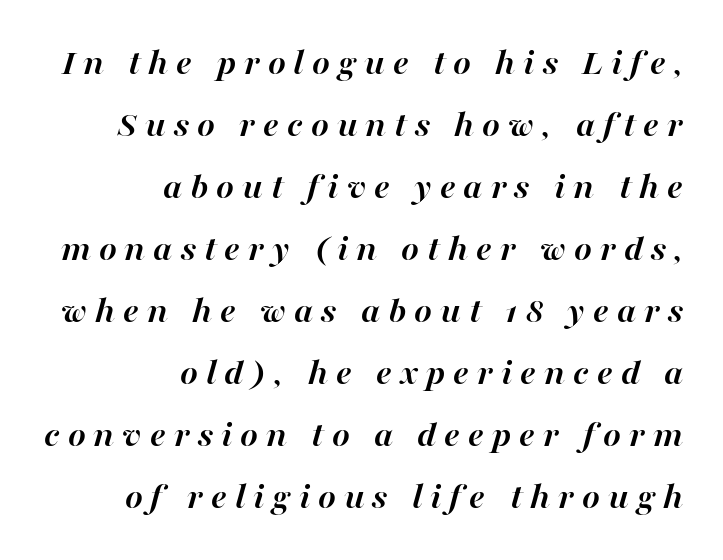
The image shows 38 px semibold type, italic (leaning right); set right-aligned, normal line spacing (1.63x), unusually wide letter spacing (+0.21 em), not underlined; high stroke contrast and a medium x-height.
